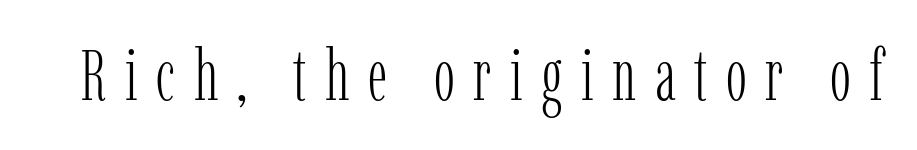
What stands out about the letter spacing? Its width — letters are far apart. This sample uses an upright cut, with every glyph sitting square on the baseline. Letters rest on an invisible, unmarked baseline. Look at the bottom of the vertical strokes: they flare into serifs here. Is this a heavy cut? Hardly; it is regular or lighter. These lines are rendered in a variable-pitch font.
